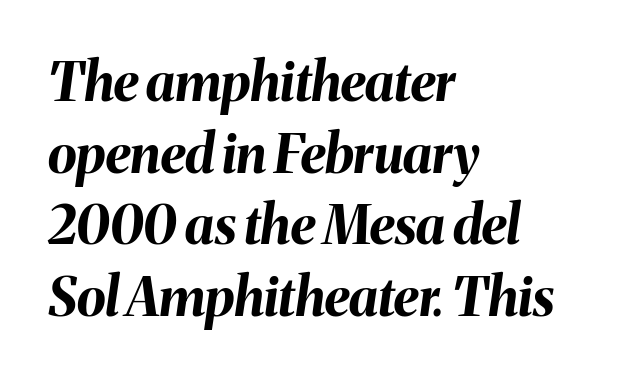
Q: Is the text bold? A: Yes.
Q: Is the text italic (slanted)? A: Yes, it leans right by about 8 degrees.
Q: Is the text underlined? A: No.
Q: How is the paragraph aligned? A: Left-aligned.
Q: Is the spacing between letters normal or unusually wide? A: Normal.
Q: Is the spacing between lines tight, normal or loose? A: Normal.
Q: Width (condensed, normal, or wide)? A: Normal.
Q: Stroke contrast? A: Medium.
Q: x-height? A: Medium.
Q: Monospaced? A: No.
